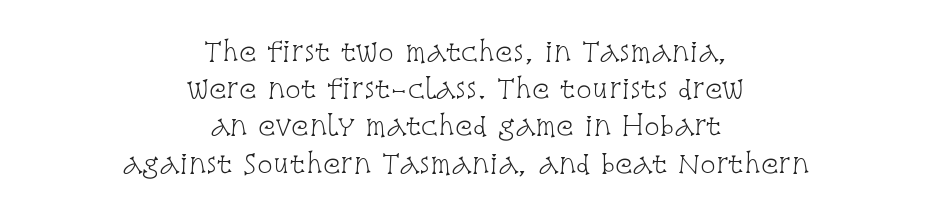
The image shows 26 px text type, upright; set centered, normal line spacing (1.43x), normal letter spacing, not underlined.
